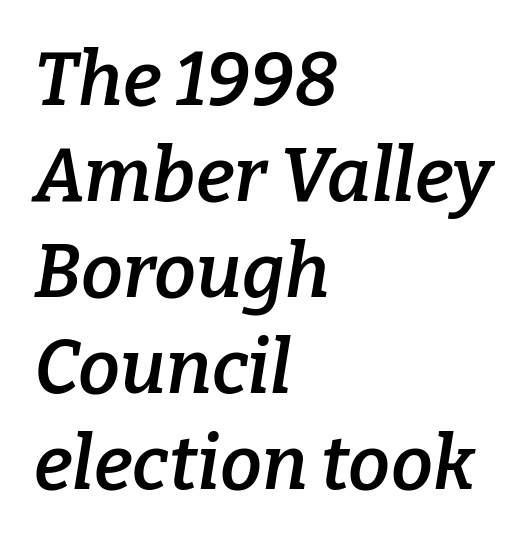
{"serif": "yes", "italic": "yes", "lean": "right", "slant_degrees": 9, "bold": "semi", "weight": "semibold", "width": "normal", "stroke_contrast": "low", "x_height": "medium", "monospaced": "no", "underline": "no", "align": "left", "line_spacing": "normal", "line_spacing_ratio": 1.28, "letter_spacing": "normal", "letter_spacing_em": 0.0, "glyph_px": 75}
